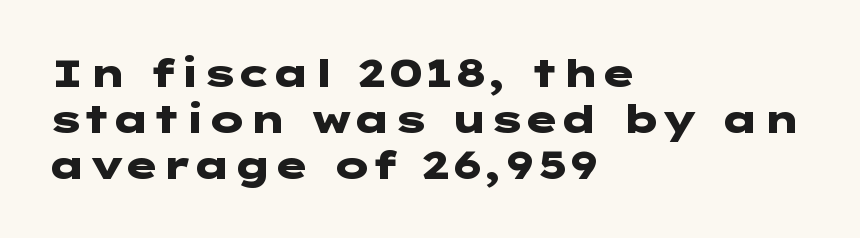
Q: Is the text bold? A: Yes.
Q: Is the text italic (slanted)? A: No, it is upright.
Q: Is the typeface a serif or a sans-serif typeface? A: Sans-serif.
Q: Is the text underlined? A: No.
Q: How is the paragraph aligned? A: Left-aligned.
Q: Is the spacing between letters normal or unusually wide? A: Normal.
Q: Width (condensed, normal, or wide)? A: Wide.
Q: Stroke contrast? A: Low.
Q: x-height? A: Medium.
